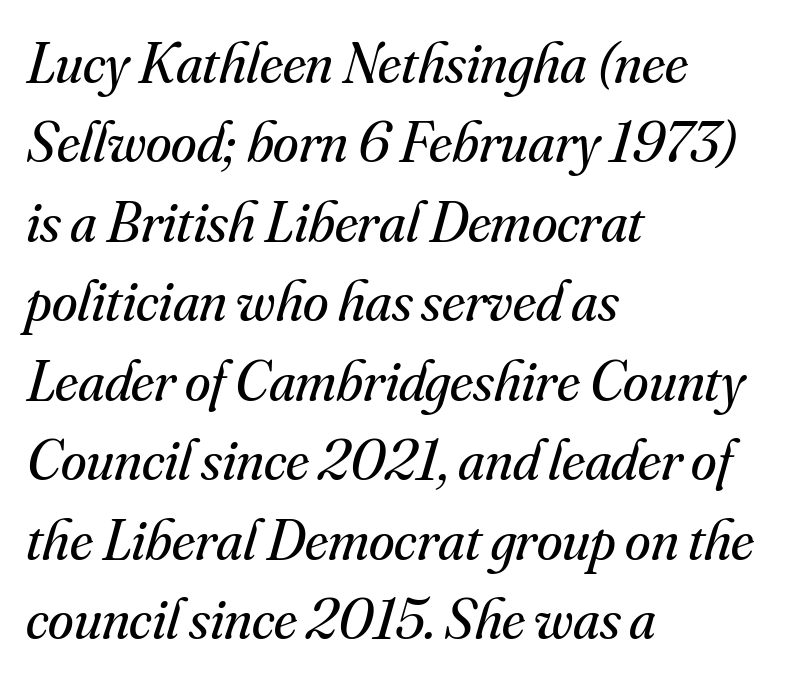
{"serif": "yes", "italic": "yes", "lean": "right", "slant_degrees": 16, "bold": "no", "weight": "regular", "width": "normal", "stroke_contrast": "medium", "x_height": "small", "monospaced": "no", "underline": "no", "align": "left", "line_spacing": "normal", "line_spacing_ratio": 1.37, "letter_spacing": "normal", "letter_spacing_em": 0.0, "glyph_px": 58}
